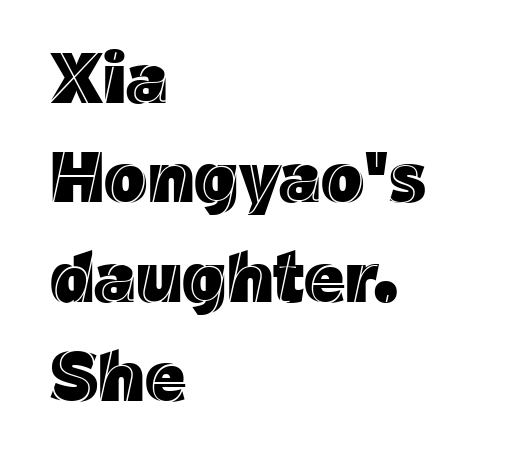
Words appear dense and cohesive because spacing is normal. The area under the type is left untouched. In terms of leading, this rendering sits right in the middle. Style check: upright.
